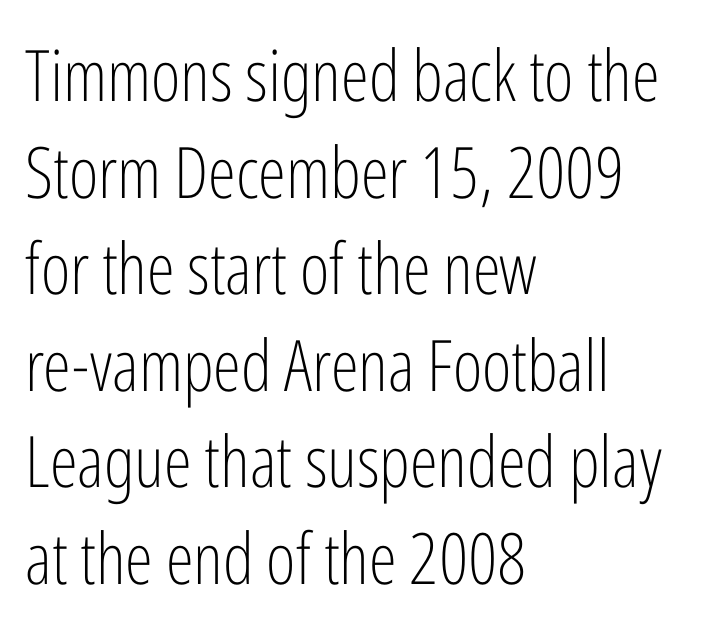
{"serif": "no", "italic": "no", "bold": "no", "weight": "light", "width": "condensed", "stroke_contrast": "low", "x_height": "medium", "monospaced": "no", "underline": "no", "align": "left", "line_spacing": "normal", "line_spacing_ratio": 1.36, "letter_spacing": "normal", "letter_spacing_em": 0.0, "glyph_px": 71}
